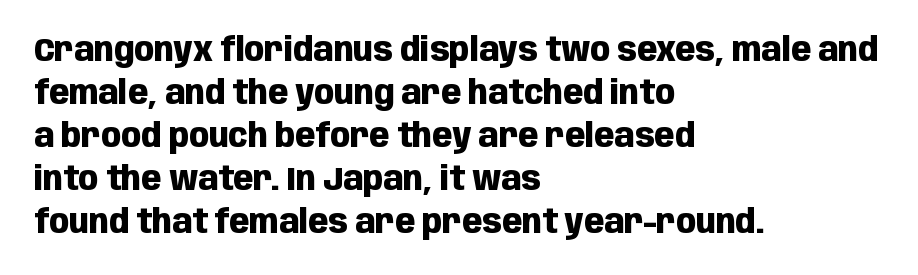
Q: Is the text bold? A: Yes.
Q: Is the text italic (slanted)? A: No, it is upright.
Q: Is the typeface a serif or a sans-serif typeface? A: Sans-serif.
Q: Is the text underlined? A: No.
Q: How is the paragraph aligned? A: Left-aligned.
Q: Is the spacing between letters normal or unusually wide? A: Normal.
Q: Is the spacing between lines tight, normal or loose? A: Normal.
Q: Width (condensed, normal, or wide)? A: Condensed.
Q: Stroke contrast? A: Low.
Q: x-height? A: Large.
Q: Monospaced? A: No.
